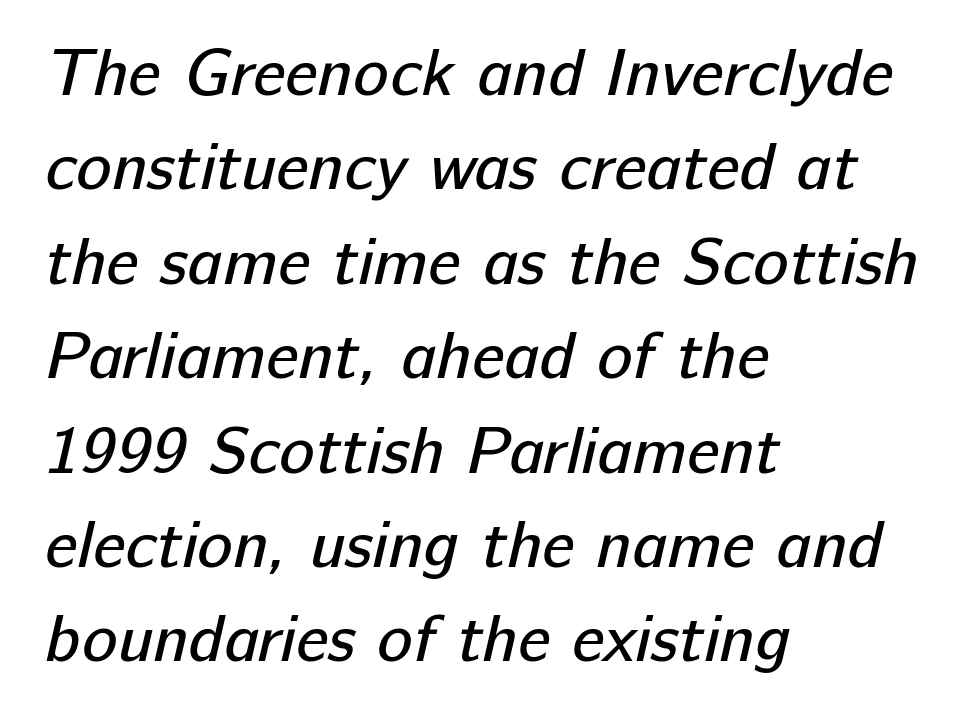
The image shows 66 px regular-weight sans-serif type; set left-aligned, normal line spacing (1.43x), normal letter spacing, not underlined; low stroke contrast and a medium x-height.
